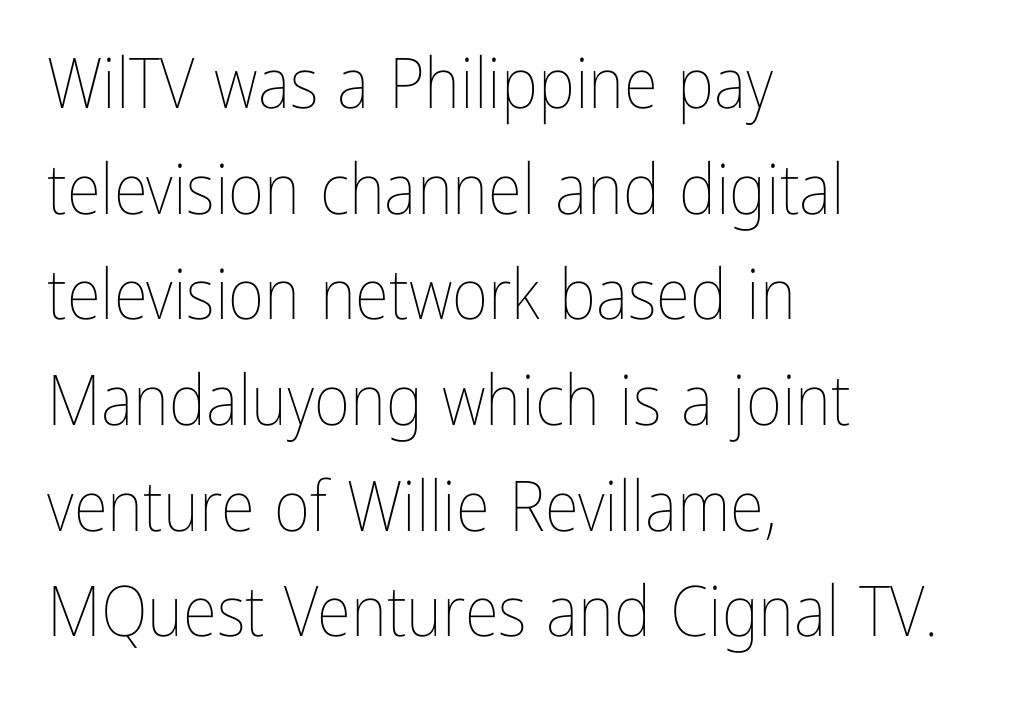
The image shows 70 px thin, condensed type, upright; set left-aligned, normal line spacing (1.51x), normal letter spacing, not underlined; low stroke contrast and a medium x-height.
